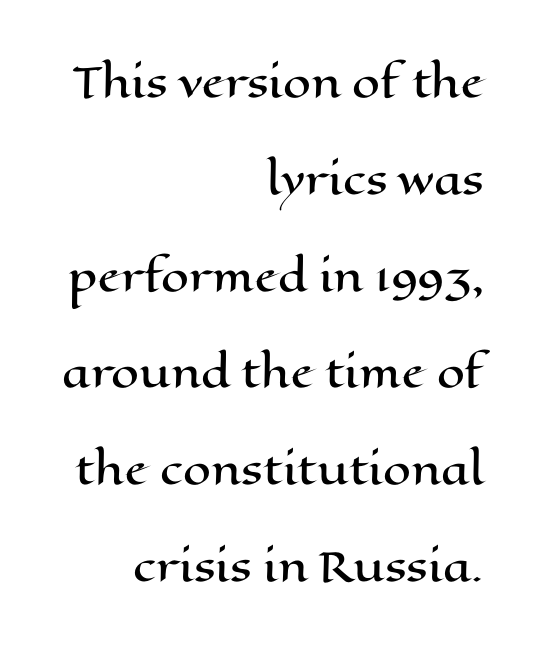
The image shows 40 px wide type, upright; set right-aligned, loose line spacing (2.42x), normal letter spacing, not underlined; high stroke contrast and a medium x-height.
